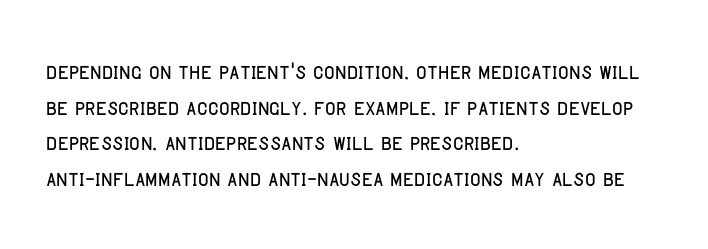
Q: Is the text italic (slanted)? A: No, it is upright.
Q: Is the typeface a serif or a sans-serif typeface? A: Sans-serif.
Q: Is the text underlined? A: No.
Q: How is the paragraph aligned? A: Left-aligned.
Q: Is the spacing between letters normal or unusually wide? A: Normal.
Q: Width (condensed, normal, or wide)? A: Condensed.
Q: Stroke contrast? A: Low.
Q: x-height? A: Large.
Q: Monospaced? A: No.
